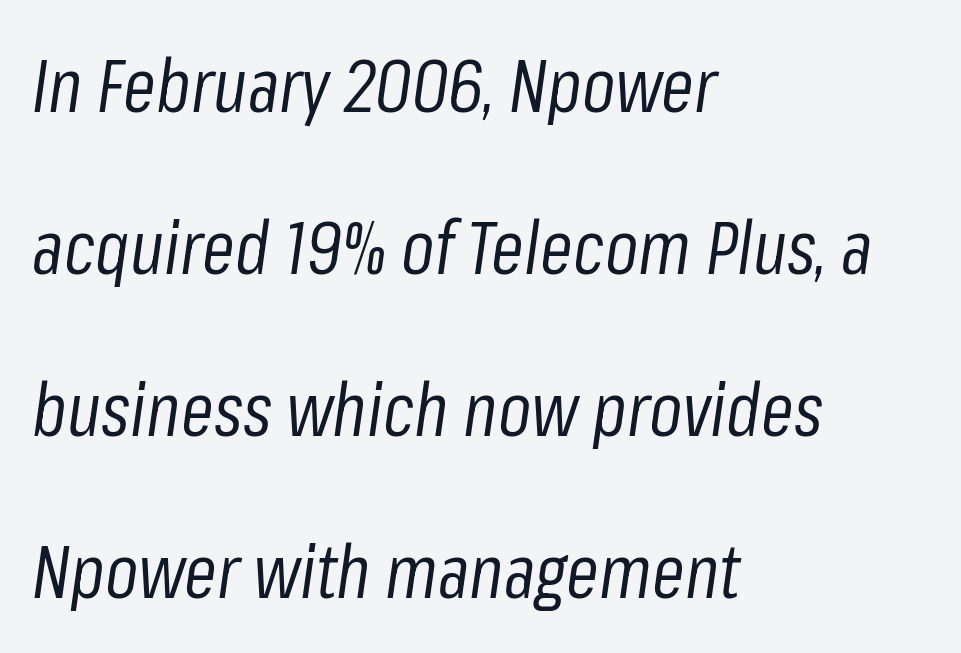
Plain, unruled lines of type. The rendering anchors every line to the left-hand side. A typesetter would call this leading open, well beyond the default. There's an unmistakable incline to the writing here.
